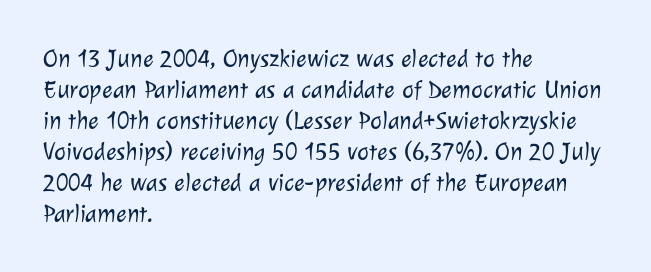
Q: Is the text bold? A: No.
Q: Is the text underlined? A: No.
Q: How is the paragraph aligned? A: Left-aligned.
Q: Is the spacing between letters normal or unusually wide? A: Normal.
